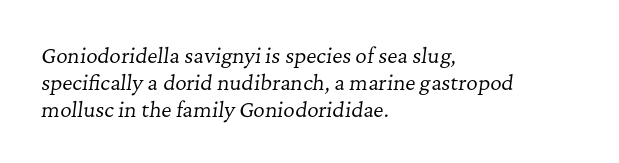
This sample keeps an unexceptional amount of space between lines. Default kerning and tracking; the words read as compact shapes. The passage is arranged the way most books set body copy — flush left. Check under the words: just untouched page.
